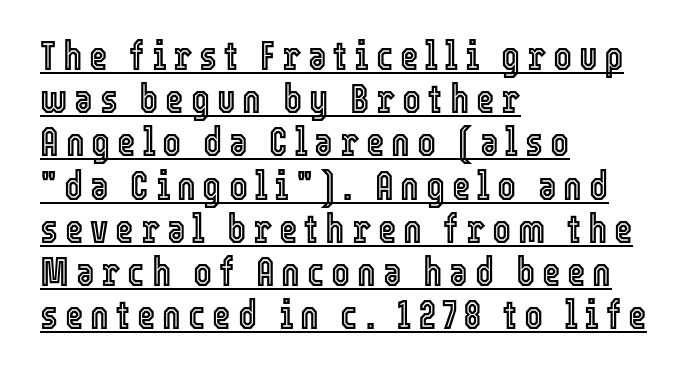
{"italic": "no", "width": "condensed", "x_height": "medium", "monospaced": "no", "underline": "yes", "align": "left", "line_spacing": "tight", "line_spacing_ratio": 1.08, "glyph_px": 40}
